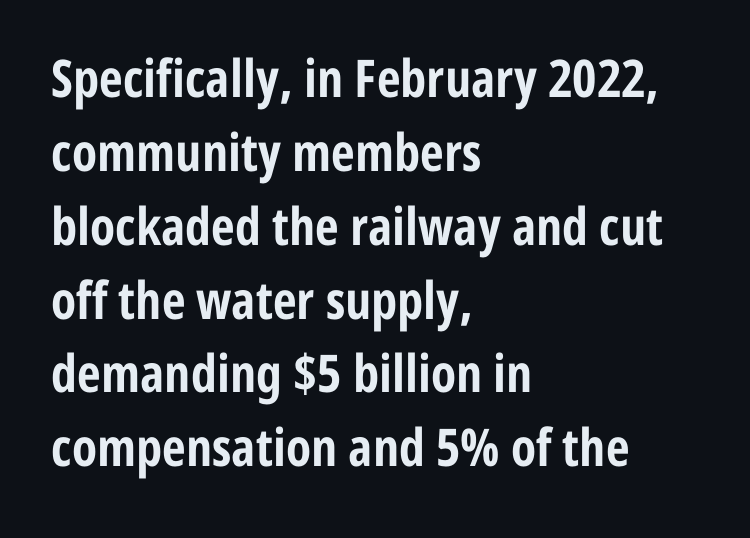
The image shows 52 px bold, condensed sans-serif type, upright; set left-aligned, normal line spacing (1.42x), normal letter spacing, not underlined; low stroke contrast and a medium x-height.
